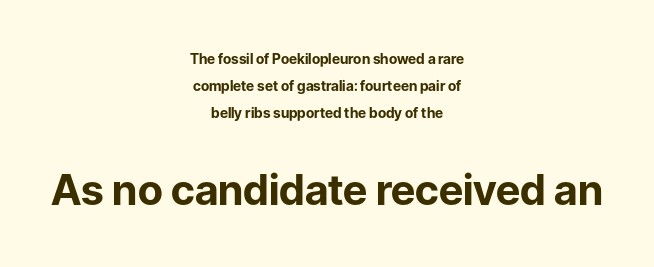
Q: Is the text bold? A: Yes.
Q: Is the text italic (slanted)? A: No, it is upright.
Q: Is the typeface a serif or a sans-serif typeface? A: Sans-serif.
Q: Is the text underlined? A: No.
Q: How is the paragraph aligned? A: Centered.
Q: Is the spacing between letters normal or unusually wide? A: Normal.
Q: Is the spacing between lines tight, normal or loose? A: Loose.
Q: Which block of text is set in a larger size, the first (top) or the second (bottom)? A: The second (bottom) one.
Q: Width (condensed, normal, or wide)? A: Normal.
Q: Stroke contrast? A: Low.
Q: x-height? A: Medium.
Q: Monospaced? A: No.
